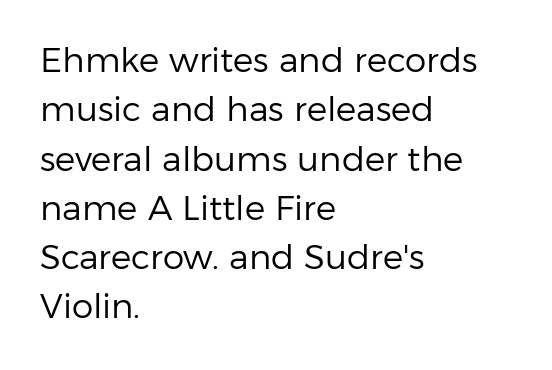
Caption: multi-line text, flush left, ragged right. Looks like regular typesetting: each glyph gets only the width it needs. Do the letters lean? They stand straight. A clean baseline with only descenders dipping below it. Nobody touched the tracking dial on this one. Serif or sans? Sans — the stroke terminals are bare.
